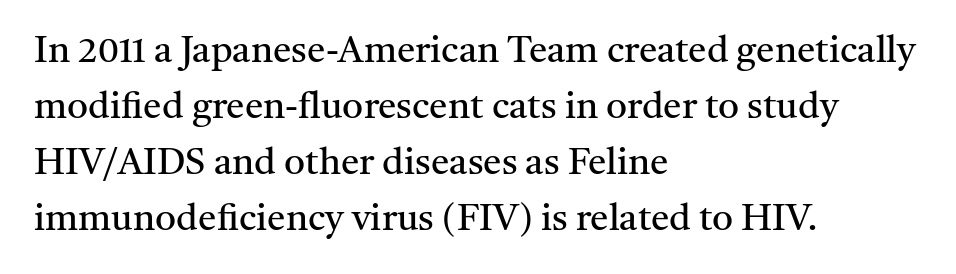
The image shows 37 px regular-weight serif type, upright; set left-aligned, normal line spacing (1.51x), normal letter spacing, not underlined; medium stroke contrast and a medium x-height.
